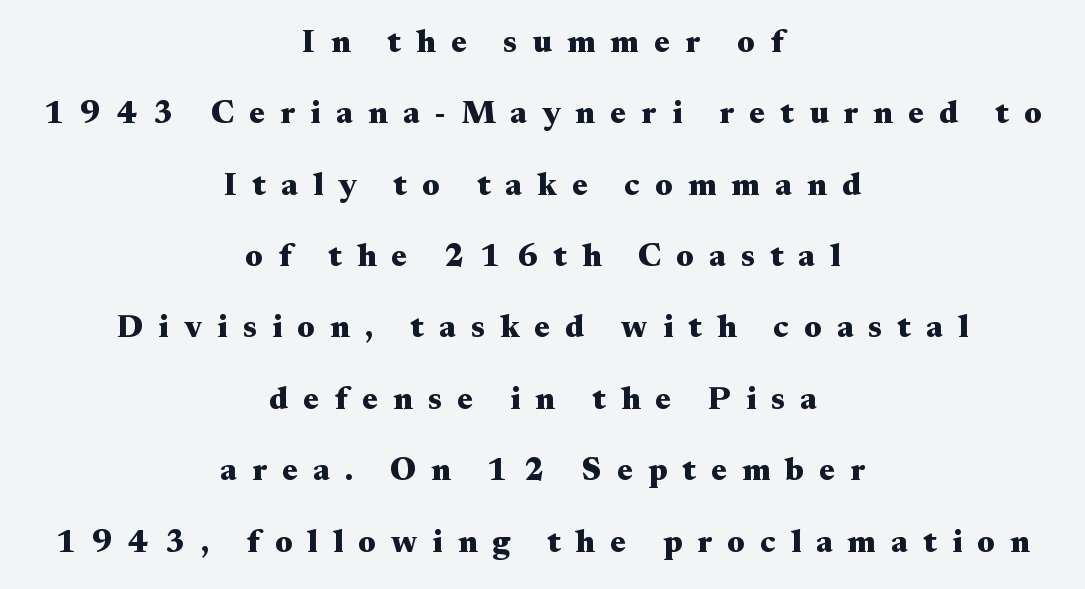
This sample has the flowing, uneven cadence of proportional lettering. Words appear elongated and porous because spacing is wide. Successive baselines arrive slowly, with a big drop between each. The glyphs in this specimen are seriffed. Each row of text sits above clean, open space.
